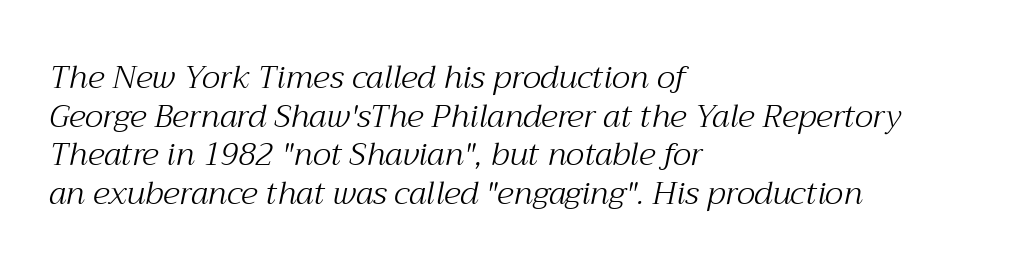
Q: Is the text bold? A: No.
Q: Is the text italic (slanted)? A: Yes, it leans right by about 12 degrees.
Q: Is the typeface a serif or a sans-serif typeface? A: Serif.
Q: Is the text underlined? A: No.
Q: How is the paragraph aligned? A: Left-aligned.
Q: Is the spacing between letters normal or unusually wide? A: Normal.
Q: Width (condensed, normal, or wide)? A: Normal.
Q: Stroke contrast? A: Medium.
Q: x-height? A: Medium.
Q: Monospaced? A: No.
